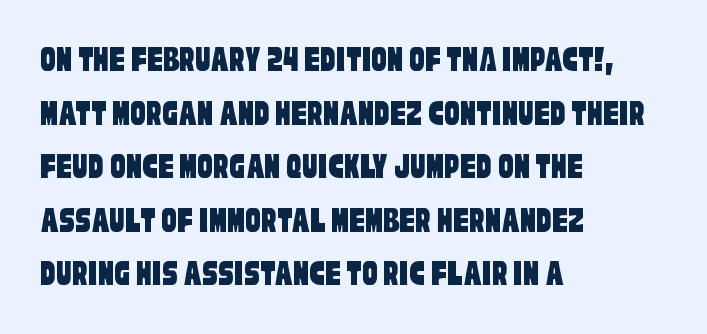
{"serif": "no", "width": "condensed", "stroke_contrast": "low", "x_height": "large", "monospaced": "no", "underline": "no", "align": "left", "line_spacing": "normal", "line_spacing_ratio": 1.41, "letter_spacing": "normal", "letter_spacing_em": 0.0, "glyph_px": 38}
